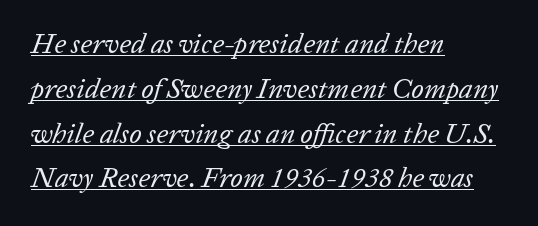
Each line of the rendering has a horizontal stroke beneath the glyphs. Italic: yes, the glyphs are oblique. Here the designer chose a conventional face with non-uniform glyph widths. Short and long lines alike share a common starting point at left. Tracking value appears to be zero — textbook default spacing. Leading matches the norm, producing a regular column.
